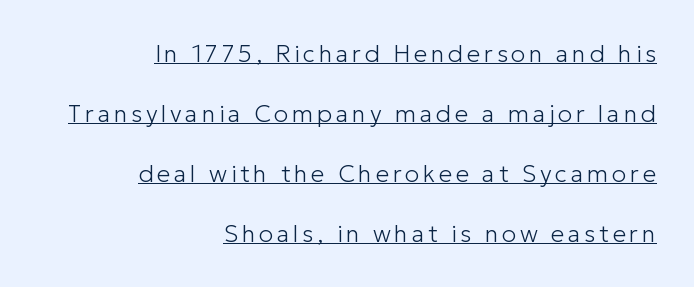
{"italic": "no", "bold": "no", "underline": "yes", "align": "right", "line_spacing": "loose", "line_spacing_ratio": 2.5, "glyph_px": 24}
